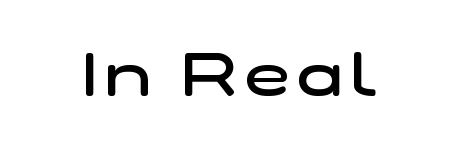
Q: Is the text bold? A: Semi-bold.
Q: Is the typeface a serif or a sans-serif typeface? A: Sans-serif.
Q: Is the text underlined? A: No.
Q: Width (condensed, normal, or wide)? A: Wide.
Q: Stroke contrast? A: Low.
Q: x-height? A: Medium.
Q: Monospaced? A: No.
